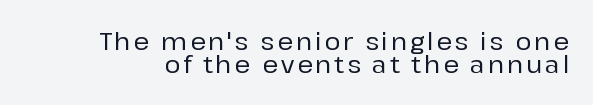
{"italic": "no", "underline": "no", "line_spacing": "tight", "line_spacing_ratio": 0.97, "glyph_px": 24}
